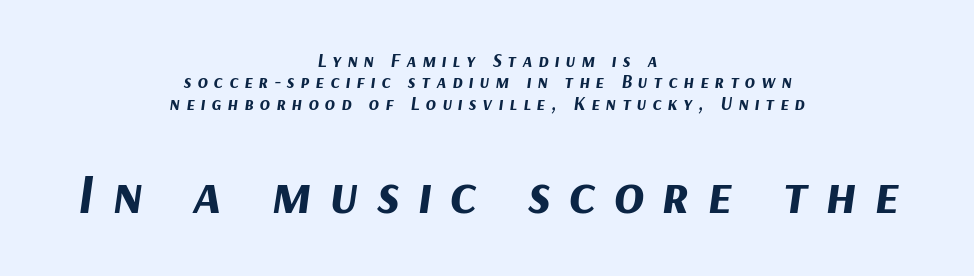
The image shows 56 px bold type, italic (leaning right); set centered, tight line spacing (1.12x), unusually wide letter spacing (+0.32 em), not underlined; the second (bottom) block is 2.95x larger; medium stroke contrast and a medium x-height.
